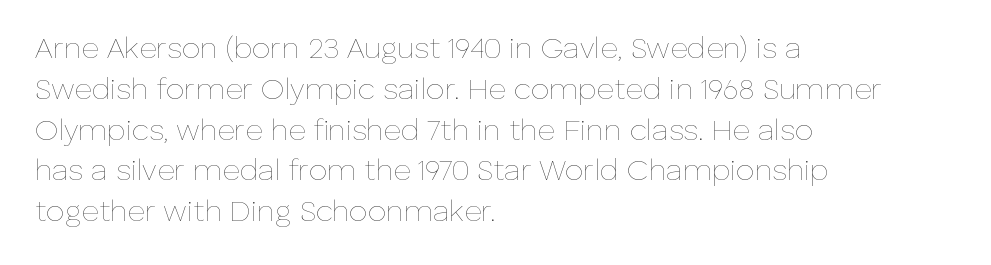
{"italic": "no", "bold": "no", "weight": "thin", "width": "normal", "stroke_contrast": "low", "x_height": "medium", "monospaced": "no", "underline": "no", "align": "left", "line_spacing": "normal", "line_spacing_ratio": 1.36, "letter_spacing": "normal", "letter_spacing_em": 0.0, "glyph_px": 30}
